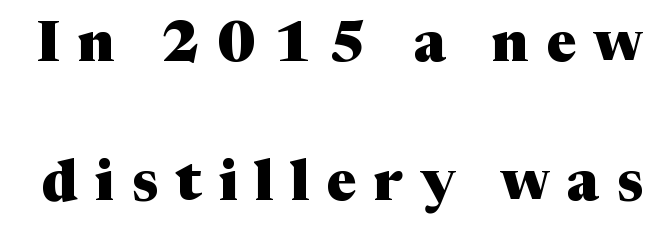
Q: Is the text bold? A: Yes.
Q: Is the text italic (slanted)? A: No, it is upright.
Q: Is the typeface a serif or a sans-serif typeface? A: Serif.
Q: Is the text underlined? A: No.
Q: Is the spacing between letters normal or unusually wide? A: Unusually wide.
Q: Is the spacing between lines tight, normal or loose? A: Loose.
Q: Width (condensed, normal, or wide)? A: Normal.
Q: Stroke contrast? A: Medium.
Q: x-height? A: Medium.
Q: Monospaced? A: No.
